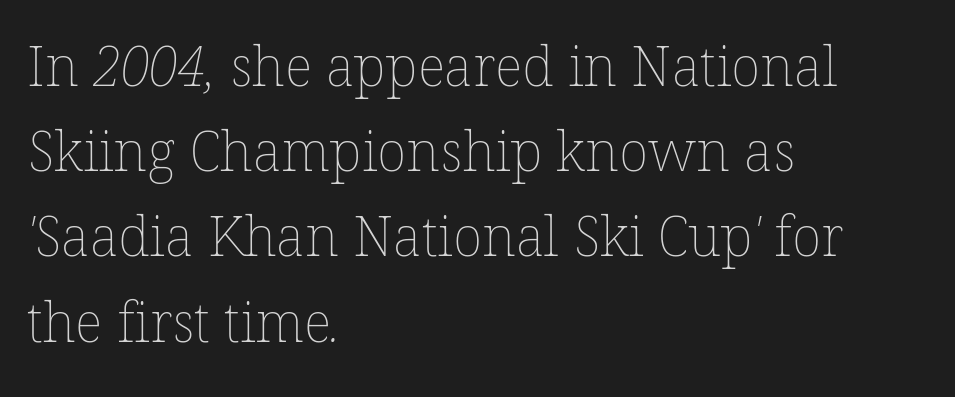
In terms of letterspacing, this is plain default setting. Evenly set lines give the paragraph a standard silhouette. Has an underline been added? It has not. The strokes are not fattened; the text isn't bold. Note the varied advance widths — an 'i' is clearly narrower than an 'm'.
